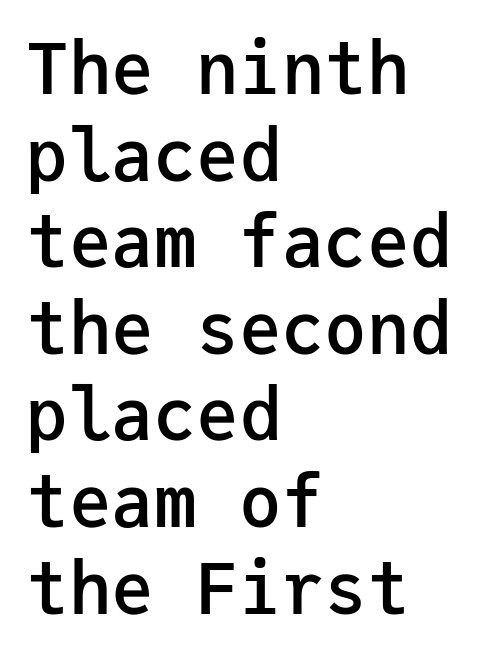
The image shows 71 px semibold sans-serif type, upright, monospaced; set left-aligned, line spacing 1.22x, normal letter spacing, not underlined; low stroke contrast and a medium x-height.
